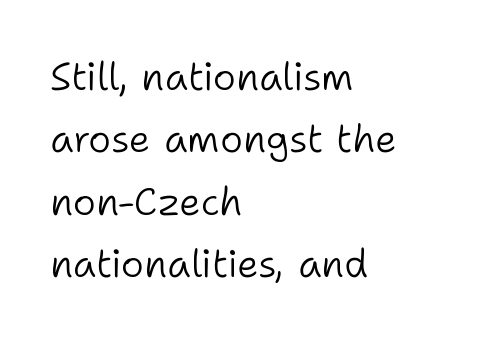
Q: Is the text bold? A: No.
Q: Is the text italic (slanted)? A: No, it is upright.
Q: Is the typeface a serif or a sans-serif typeface? A: Sans-serif.
Q: Is the text underlined? A: No.
Q: How is the paragraph aligned? A: Left-aligned.
Q: Is the spacing between letters normal or unusually wide? A: Normal.
Q: Is the spacing between lines tight, normal or loose? A: Normal.
Q: Width (condensed, normal, or wide)? A: Normal.
Q: Stroke contrast? A: Low.
Q: x-height? A: Medium.
Q: Monospaced? A: No.
